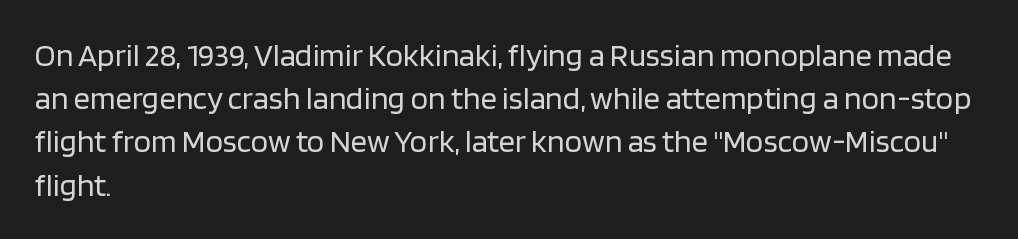
Q: Is the text bold? A: No.
Q: Is the text italic (slanted)? A: No, it is upright.
Q: Is the typeface a serif or a sans-serif typeface? A: Sans-serif.
Q: Is the text underlined? A: No.
Q: How is the paragraph aligned? A: Left-aligned.
Q: Is the spacing between letters normal or unusually wide? A: Normal.
Q: Is the spacing between lines tight, normal or loose? A: Normal.
Q: Width (condensed, normal, or wide)? A: Normal.
Q: Stroke contrast? A: Low.
Q: x-height? A: Large.
Q: Monospaced? A: No.
